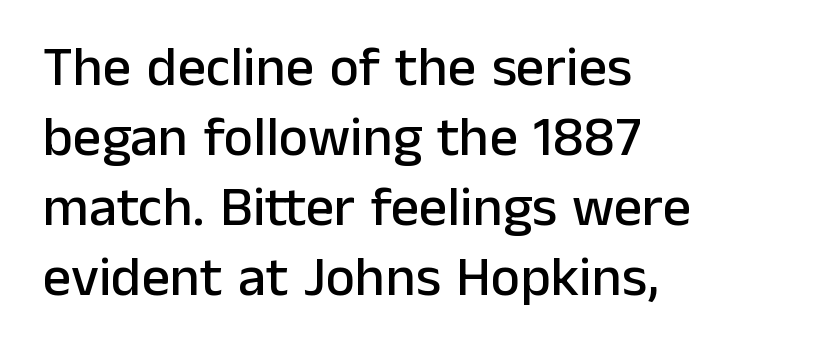
The image shows 56 px sans-serif type, upright; set left-aligned, normal line spacing (1.25x), normal letter spacing, not underlined; low stroke contrast and a medium x-height.
